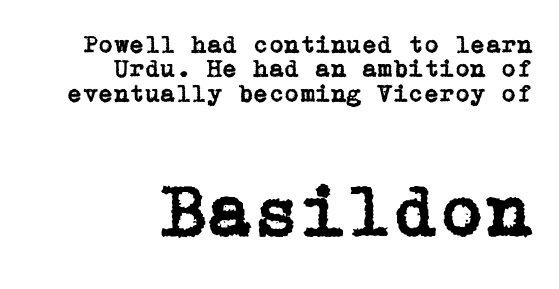
Nope, not italic — everything's standing straight. The typesetter chose a ragged-left arrangement here. Does the bottom block carry the larger type? Yes, it does. You can tell from the footed stems that serif type was used. The letterforms sit shoulder to shoulder at normal distance. Baseline-to-baseline distance is barely more than the letter height.
